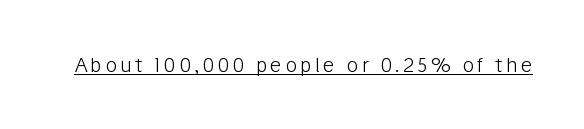
{"italic": "no", "bold": "no", "underline": "yes", "glyph_px": 20}
